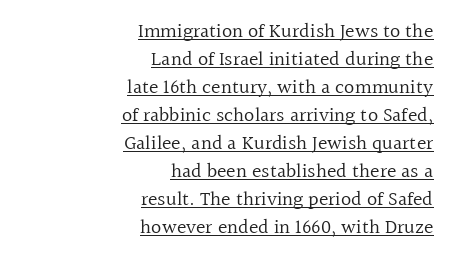
Q: Is the text bold? A: No.
Q: Is the text italic (slanted)? A: No, it is upright.
Q: Is the text underlined? A: Yes.
Q: How is the paragraph aligned? A: Right-aligned.
Q: Is the spacing between letters normal or unusually wide? A: Normal.
Q: Is the spacing between lines tight, normal or loose? A: Normal.
